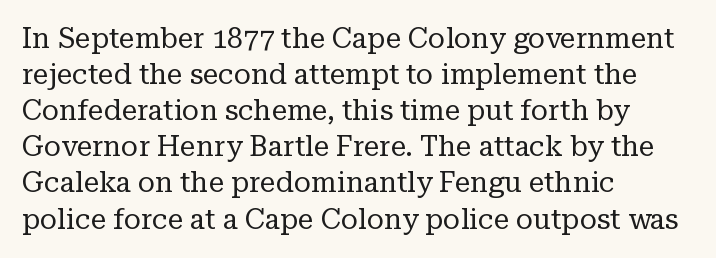
Q: Is the text bold? A: No.
Q: Is the text italic (slanted)? A: No, it is upright.
Q: Is the typeface a serif or a sans-serif typeface? A: Serif.
Q: Is the text underlined? A: No.
Q: How is the paragraph aligned? A: Left-aligned.
Q: Is the spacing between letters normal or unusually wide? A: Normal.
Q: Is the spacing between lines tight, normal or loose? A: Normal.
Q: Width (condensed, normal, or wide)? A: Normal.
Q: Stroke contrast? A: Low.
Q: x-height? A: Medium.
Q: Monospaced? A: No.
